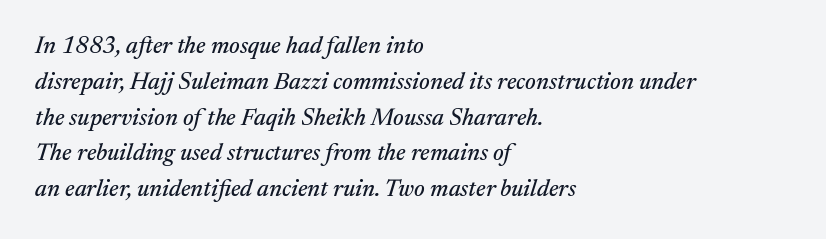
Just letters on the line, the space beneath them empty. Each new line begins a customary step beneath the previous one. Characters are canted at an angle relative to the baseline's perpendicular. In CSS terms this would be text-align: left. No extra tracking has been applied to these lines.
